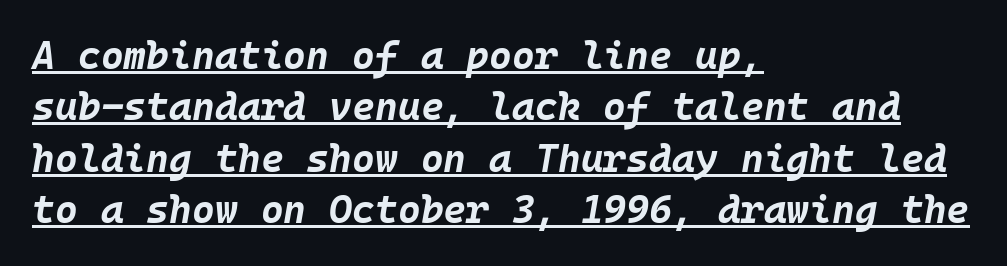
Q: Is the text bold? A: Yes.
Q: Is the text italic (slanted)? A: Yes, it leans right by about 10 degrees.
Q: Is the text underlined? A: Yes.
Q: How is the paragraph aligned? A: Left-aligned.
Q: Is the spacing between letters normal or unusually wide? A: Normal.
Q: Is the spacing between lines tight, normal or loose? A: Normal.
Q: Width (condensed, normal, or wide)? A: Normal.
Q: Stroke contrast? A: Low.
Q: x-height? A: Large.
Q: Monospaced? A: Yes.
